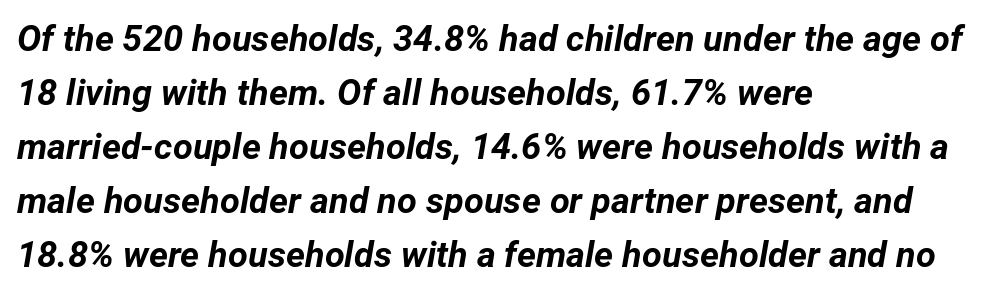
Default kerning and tracking; the words read as compact shapes. Rows of type keep a routine distance in the vertical direction. Clear beneath every line of the passage. It's the slanting kind of type. Caption: multi-line text, flush left, ragged right.
